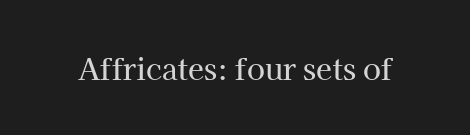
{"serif": "yes", "italic": "no", "width": "normal", "stroke_contrast": "high", "x_height": "medium", "monospaced": "no", "underline": "no", "letter_spacing": "normal", "letter_spacing_em": 0.0, "glyph_px": 29}
